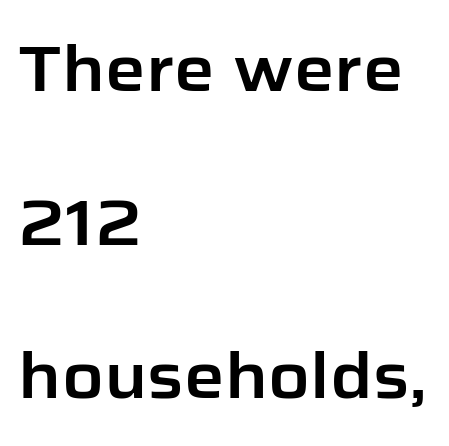
Looks like regular typesetting: each glyph gets only the width it needs. Regarding leading, the lines here are spaced well apart. Glance below the letters and you will spot only blank space. Type style note: lacks serifs. This is the regular roman posture of the typeface.
